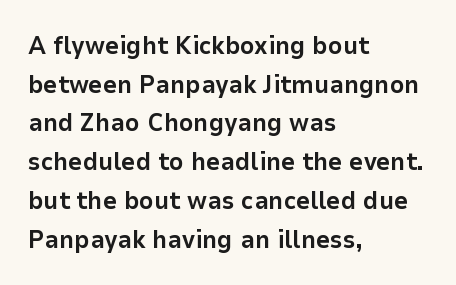
The image shows 25 px bold type, upright; set left-aligned, normal line spacing (1.55x), normal letter spacing, not underlined.
